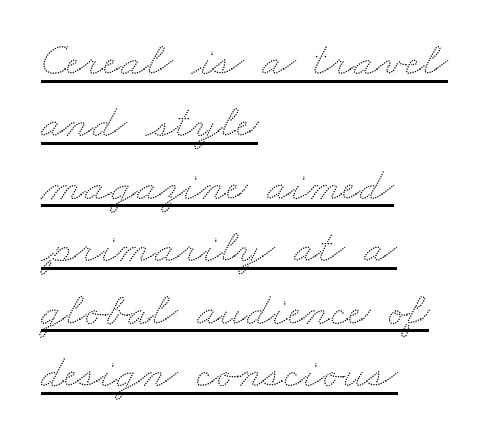
The image shows 48 px wide type; set left-aligned, normal line spacing (1.3x), normal letter spacing, underlined; low stroke contrast and a small x-height.
